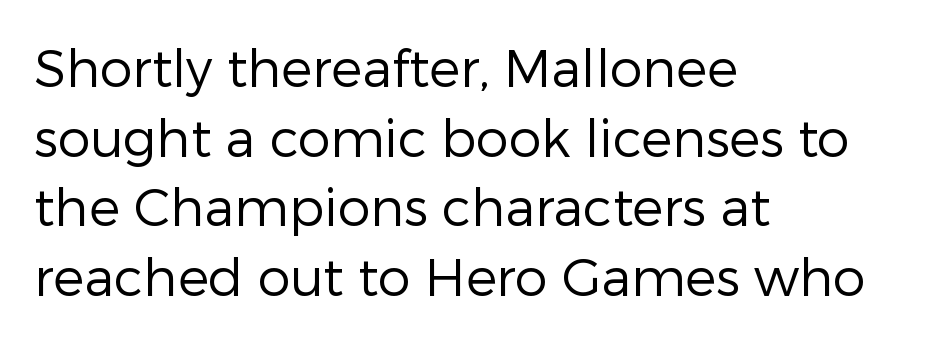
This rendering leaves character spacing at its baseline value. Where is the straight margin? On the left. The foot of each line stays bare and open. This sample has the flowing, uneven cadence of proportional lettering.
